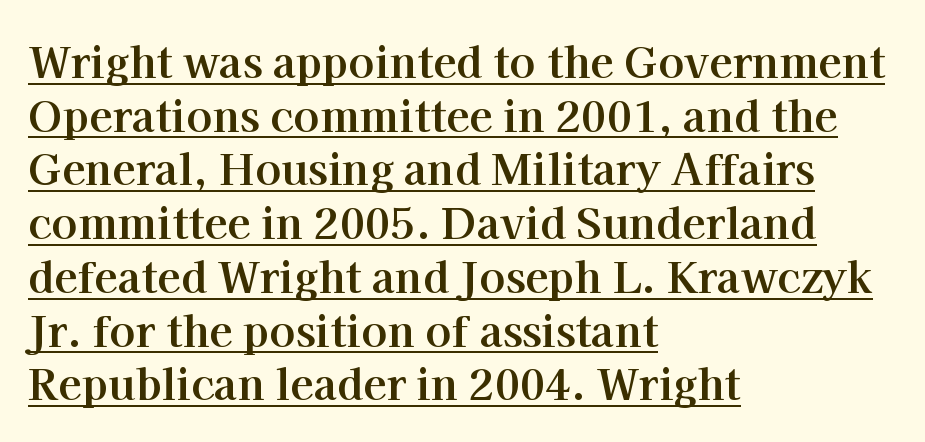
Q: Is the text bold? A: Yes.
Q: Is the text italic (slanted)? A: No, it is upright.
Q: Is the typeface a serif or a sans-serif typeface? A: Serif.
Q: Is the text underlined? A: Yes.
Q: How is the paragraph aligned? A: Left-aligned.
Q: Is the spacing between letters normal or unusually wide? A: Normal.
Q: Is the spacing between lines tight, normal or loose? A: Normal.
Q: Width (condensed, normal, or wide)? A: Normal.
Q: Stroke contrast? A: High.
Q: x-height? A: Medium.
Q: Monospaced? A: No.
